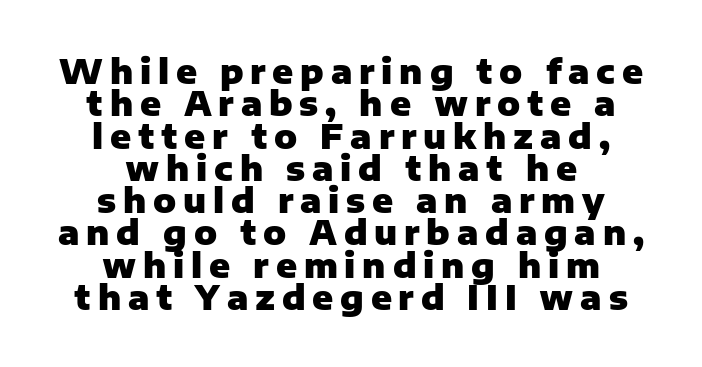
The image shows 34 px heavy sans-serif type, upright; set centered, tight line spacing (0.95x), unusually wide letter spacing (+0.2 em), not underlined; low stroke contrast and a medium x-height.
